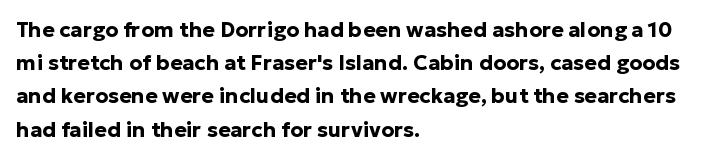
The image shows 21 px bold type, upright; set left-aligned, normal line spacing (1.58x), normal letter spacing, not underlined.
